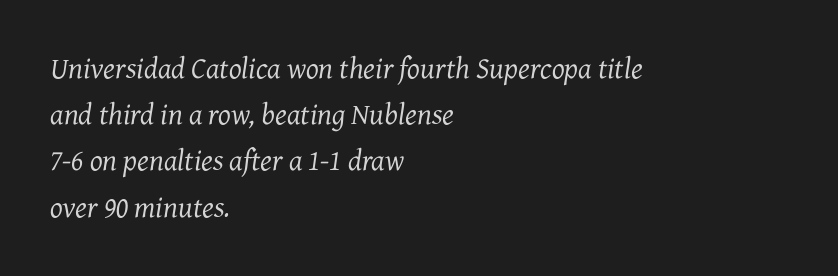
Q: Is the text bold? A: No.
Q: Is the text italic (slanted)? A: Yes, it leans right by about 7 degrees.
Q: Is the typeface a serif or a sans-serif typeface? A: Serif.
Q: Is the text underlined? A: No.
Q: How is the paragraph aligned? A: Left-aligned.
Q: Is the spacing between letters normal or unusually wide? A: Normal.
Q: Is the spacing between lines tight, normal or loose? A: Normal.
Q: Width (condensed, normal, or wide)? A: Normal.
Q: Stroke contrast? A: Medium.
Q: x-height? A: Medium.
Q: Monospaced? A: No.
